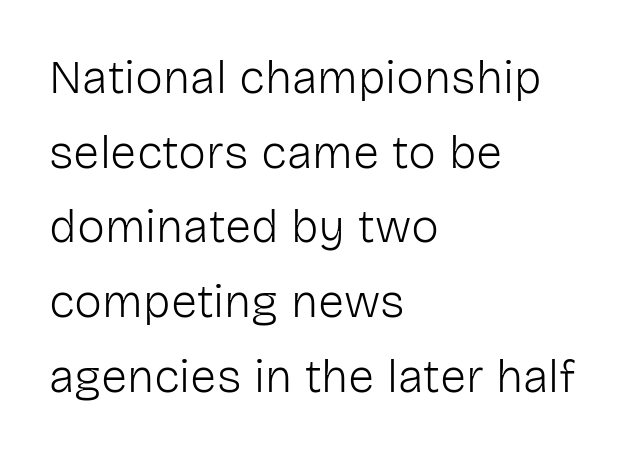
The image shows 47 px light sans-serif type, upright; set left-aligned, normal line spacing (1.59x), normal letter spacing, not underlined; low stroke contrast and a medium x-height.
